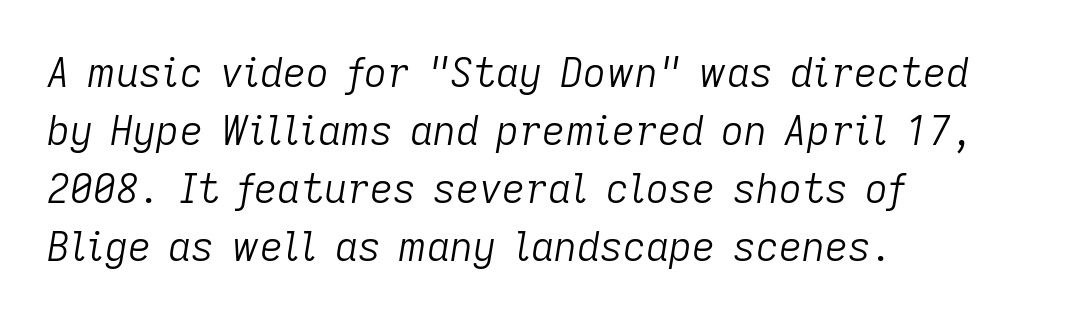
Q: Is the text bold? A: No.
Q: Is the text italic (slanted)? A: Yes, it leans right by about 9 degrees.
Q: Is the text underlined? A: No.
Q: How is the paragraph aligned? A: Left-aligned.
Q: Is the spacing between letters normal or unusually wide? A: Normal.
Q: Is the spacing between lines tight, normal or loose? A: Normal.
Q: Width (condensed, normal, or wide)? A: Normal.
Q: Stroke contrast? A: Low.
Q: x-height? A: Medium.
Q: Monospaced? A: No.
